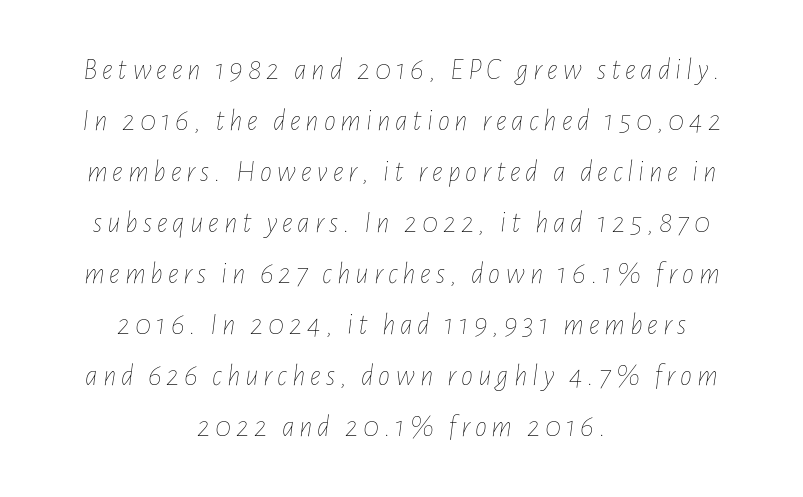
Looks like regular typesetting: each glyph gets only the width it needs. The font's italic variant was chosen for this text. A typesetter would call this leading conventional body-copy spacing. This is not heavy type; no bold has been used. One-word summary of the alignment: center. Bare-footed words on every line.
